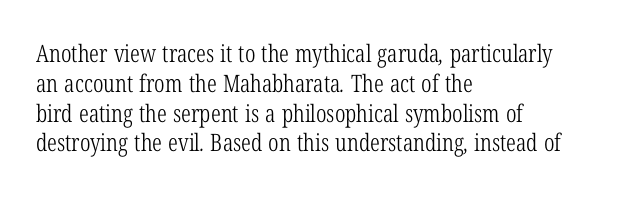
{"bold": "no", "underline": "no", "align": "left", "line_spacing_ratio": 1.24, "letter_spacing": "normal", "letter_spacing_em": 0.0, "glyph_px": 24}
